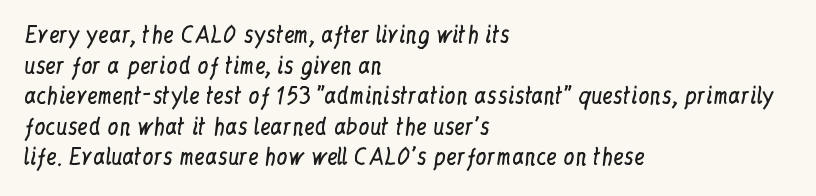
{"bold": "no", "underline": "no", "align": "left", "line_spacing": "normal", "line_spacing_ratio": 1.39, "letter_spacing": "normal", "letter_spacing_em": 0.0, "glyph_px": 22}
